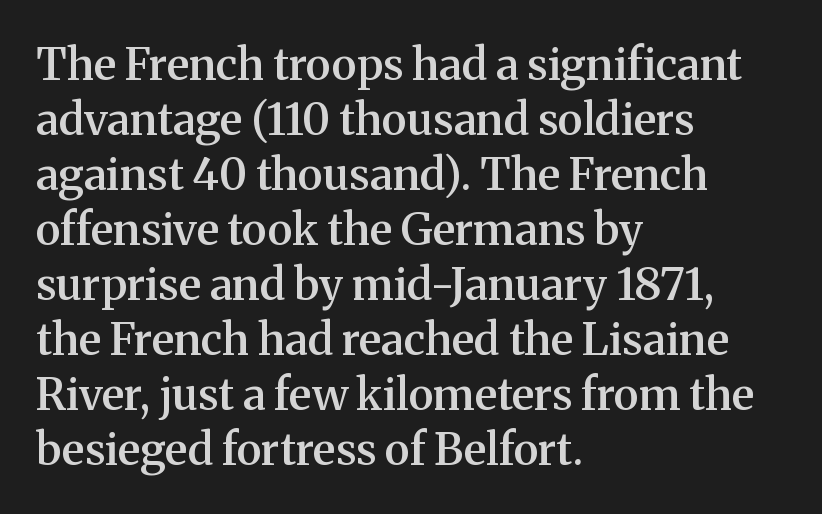
To sum up the face: it has serifs. The string is rendered with underlining switched off. The vertical gap from one line to the next is medium. Which margin do the lines hug? The left one — the right edge is uneven. Firm but not heavy-handed strokes: this text is semibold. Honestly, the letter spacing is just normal — you wouldn't notice it.
